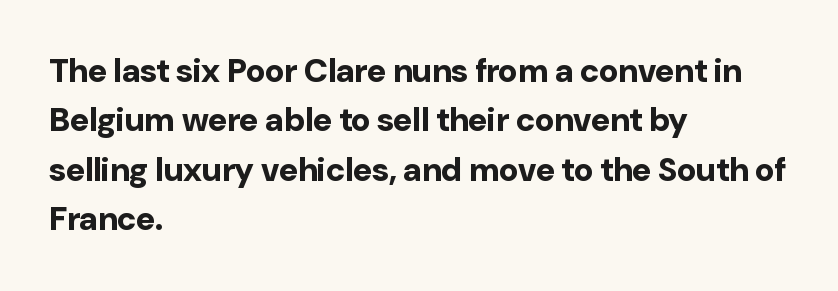
Q: Is the text bold? A: Yes.
Q: Is the text italic (slanted)? A: No, it is upright.
Q: Is the typeface a serif or a sans-serif typeface? A: Sans-serif.
Q: Is the text underlined? A: No.
Q: How is the paragraph aligned? A: Left-aligned.
Q: Is the spacing between letters normal or unusually wide? A: Normal.
Q: Is the spacing between lines tight, normal or loose? A: Normal.
Q: Width (condensed, normal, or wide)? A: Normal.
Q: Stroke contrast? A: Low.
Q: x-height? A: Medium.
Q: Monospaced? A: No.
